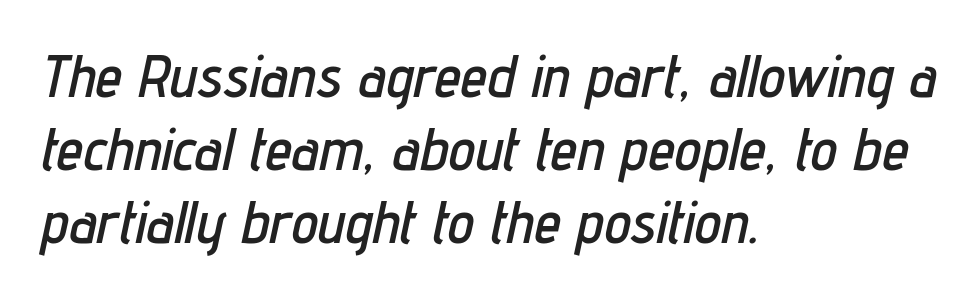
Q: Is the text italic (slanted)? A: Yes, it leans right by about 12 degrees.
Q: Is the text underlined? A: No.
Q: How is the paragraph aligned? A: Left-aligned.
Q: Is the spacing between letters normal or unusually wide? A: Normal.
Q: Width (condensed, normal, or wide)? A: Condensed.
Q: Stroke contrast? A: Low.
Q: x-height? A: Medium.
Q: Monospaced? A: No.
